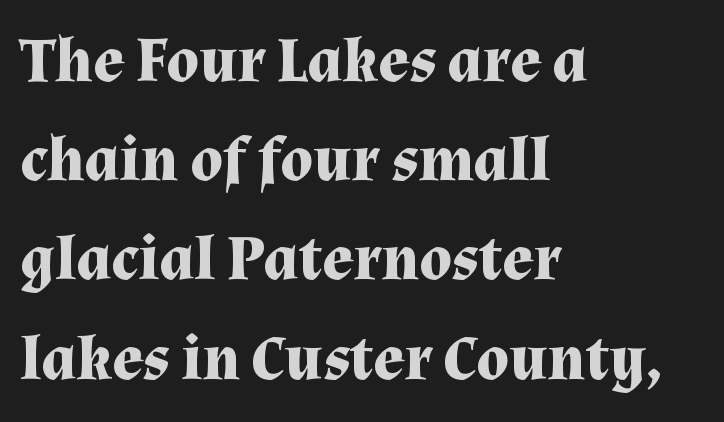
The image shows 64 px bold serif type, upright; set left-aligned, normal line spacing (1.55x), normal letter spacing, not underlined; medium stroke contrast and a medium x-height.
